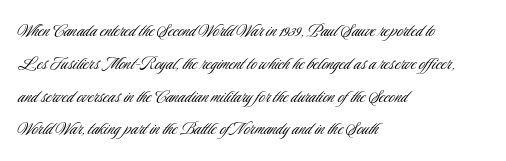
Q: Is the text bold? A: No.
Q: Is the text italic (slanted)? A: Yes.
Q: Is the text underlined? A: No.
Q: How is the paragraph aligned? A: Left-aligned.
Q: Is the spacing between letters normal or unusually wide? A: Normal.
Q: Is the spacing between lines tight, normal or loose? A: Normal.
